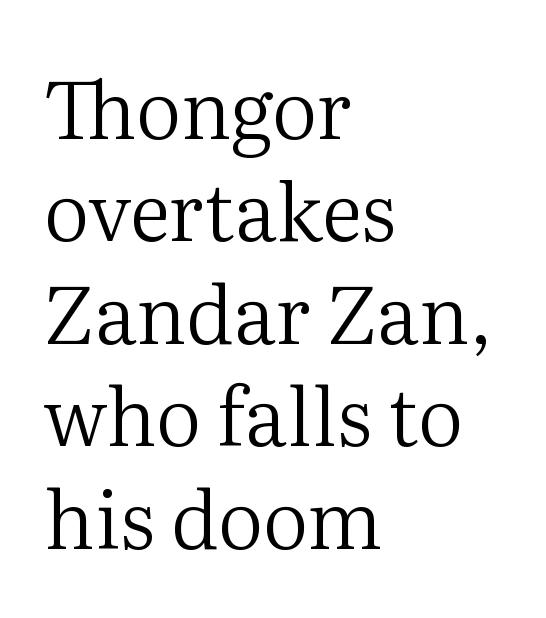
{"serif": "yes", "italic": "no", "bold": "no", "weight": "regular", "width": "normal", "stroke_contrast": "medium", "x_height": "medium", "monospaced": "no", "underline": "no", "align": "left", "line_spacing": "normal", "line_spacing_ratio": 1.28, "letter_spacing": "normal", "letter_spacing_em": 0.0, "glyph_px": 80}
